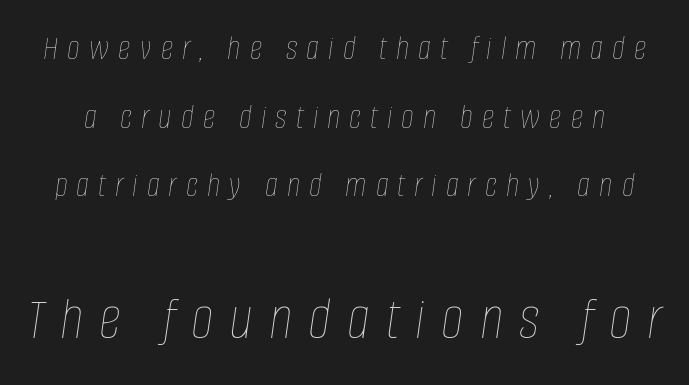
The image shows 62 px thin, condensed type, italic (leaning right); set loose line spacing (1.96x), unusually wide letter spacing (+0.26 em), not underlined; the second (bottom) block is 1.77x larger; low stroke contrast and a large x-height.
